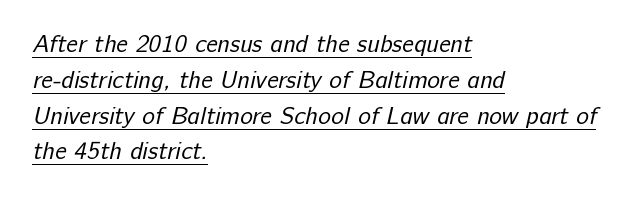
{"bold": "no", "underline": "yes", "align": "left", "line_spacing": "normal", "line_spacing_ratio": 1.49, "letter_spacing": "normal", "letter_spacing_em": 0.0, "glyph_px": 24}
